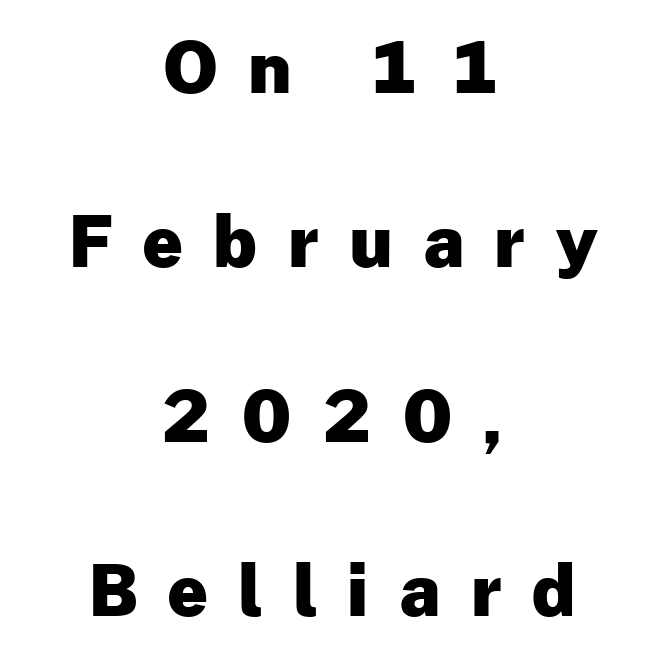
The image shows 70 px heavy sans-serif type, upright; set centered, loose line spacing (2.49x), unusually wide letter spacing (+0.44 em), not underlined; low stroke contrast and a medium x-height.
